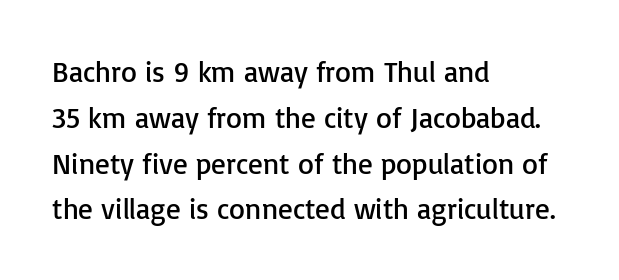
{"serif": "no", "italic": "no", "bold": "no", "weight": "regular", "width": "normal", "stroke_contrast": "low", "x_height": "medium", "monospaced": "no", "underline": "no", "align": "left", "line_spacing": "normal", "line_spacing_ratio": 1.58, "letter_spacing": "normal", "letter_spacing_em": 0.0, "glyph_px": 29}
